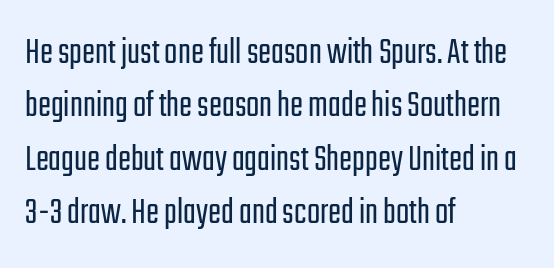
{"serif": "no", "italic": "no", "bold": "no", "weight": "light", "width": "condensed", "stroke_contrast": "low", "x_height": "medium", "monospaced": "no", "underline": "no", "align": "left", "line_spacing": "normal", "line_spacing_ratio": 1.37, "letter_spacing": "normal", "letter_spacing_em": 0.0, "glyph_px": 39}
